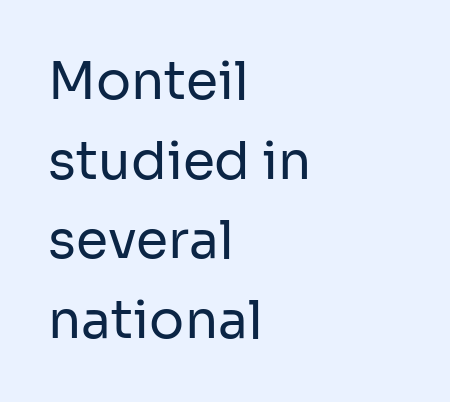
{"serif": "no", "italic": "no", "bold": "no", "weight": "regular", "width": "normal", "stroke_contrast": "low", "x_height": "medium", "monospaced": "no", "underline": "no", "align": "left", "line_spacing": "normal", "line_spacing_ratio": 1.53, "letter_spacing": "normal", "letter_spacing_em": 0.0, "glyph_px": 52}
